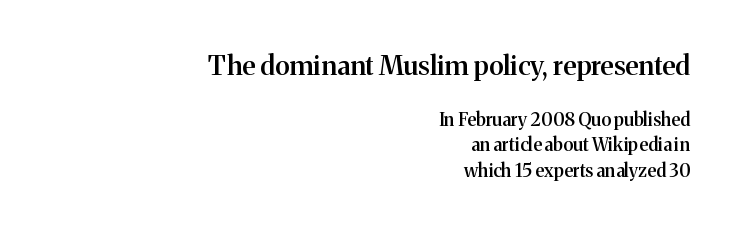
Q: Is the text bold? A: Semi-bold.
Q: Is the text italic (slanted)? A: No, it is upright.
Q: Is the text underlined? A: No.
Q: How is the paragraph aligned? A: Right-aligned.
Q: Is the spacing between letters normal or unusually wide? A: Normal.
Q: Is the spacing between lines tight, normal or loose? A: Normal.
Q: Which block of text is set in a larger size, the first (top) or the second (bottom)? A: The first (top) one.
